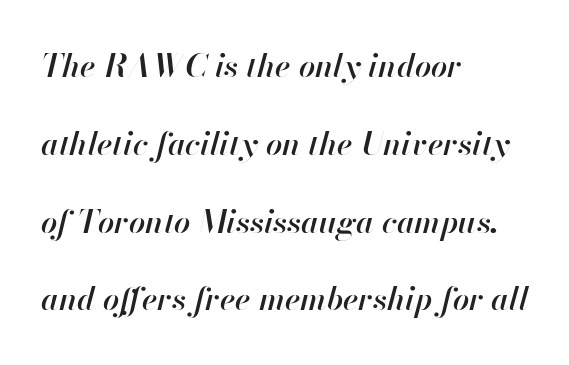
Q: Is the text bold? A: Semi-bold.
Q: Is the text italic (slanted)? A: Yes, it leans right by about 13 degrees.
Q: Is the text underlined? A: No.
Q: How is the paragraph aligned? A: Left-aligned.
Q: Is the spacing between letters normal or unusually wide? A: Normal.
Q: Is the spacing between lines tight, normal or loose? A: Loose.
Q: Width (condensed, normal, or wide)? A: Normal.
Q: Stroke contrast? A: High.
Q: x-height? A: Small.
Q: Monospaced? A: No.
